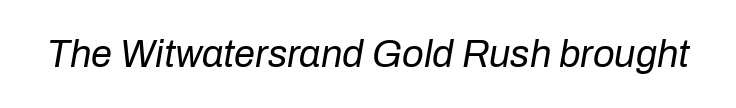
The image shows 38 px regular-weight type, italic (leaning right); set normal letter spacing, not underlined; low stroke contrast and a medium x-height.
